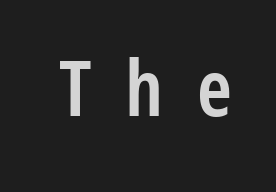
Vertical strokes here are truly vertical. The baseline area is clear. Proportional: the letters do not fall into vertical columns. Tracking value appears strongly positive — letters spread wide. Bold? Not quite — semibold, heavier than regular but stopping short.
